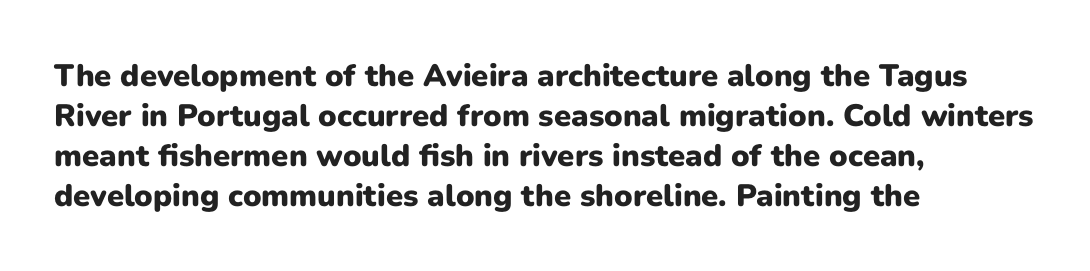
Q: Is the text bold? A: Yes.
Q: Is the text italic (slanted)? A: No, it is upright.
Q: Is the typeface a serif or a sans-serif typeface? A: Sans-serif.
Q: Is the text underlined? A: No.
Q: How is the paragraph aligned? A: Left-aligned.
Q: Is the spacing between letters normal or unusually wide? A: Normal.
Q: Is the spacing between lines tight, normal or loose? A: Normal.
Q: Width (condensed, normal, or wide)? A: Normal.
Q: Stroke contrast? A: Low.
Q: x-height? A: Medium.
Q: Monospaced? A: No.
